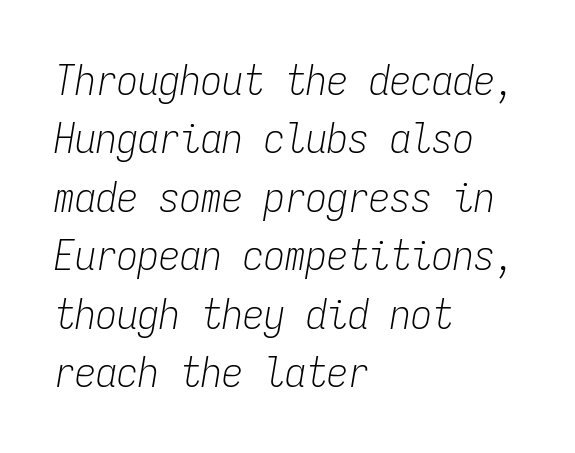
{"italic": "yes", "lean": "right", "slant_degrees": 9, "bold": "no", "weight": "light", "width": "condensed", "stroke_contrast": "low", "x_height": "medium", "monospaced": "yes", "underline": "no", "align": "left", "line_spacing": "normal", "line_spacing_ratio": 1.39, "letter_spacing": "normal", "letter_spacing_em": 0.0, "glyph_px": 42}
